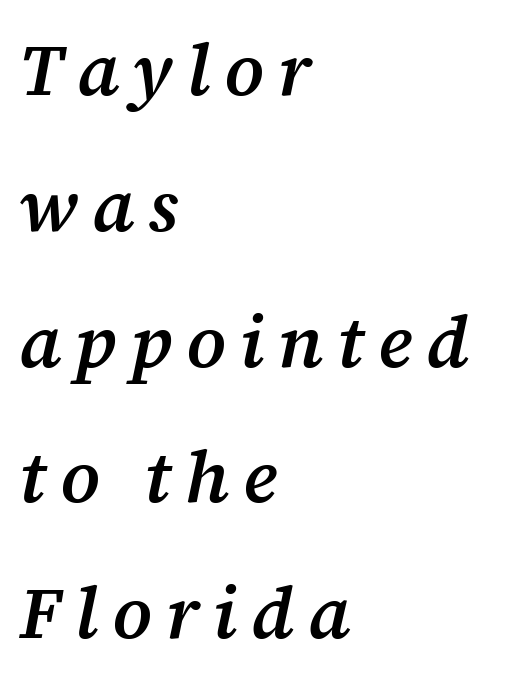
Q: Is the text bold? A: Semi-bold.
Q: Is the text italic (slanted)? A: Yes, it leans right by about 12 degrees.
Q: Is the typeface a serif or a sans-serif typeface? A: Serif.
Q: Is the text underlined? A: No.
Q: How is the paragraph aligned? A: Left-aligned.
Q: Width (condensed, normal, or wide)? A: Normal.
Q: Stroke contrast? A: Medium.
Q: x-height? A: Medium.
Q: Monospaced? A: No.
